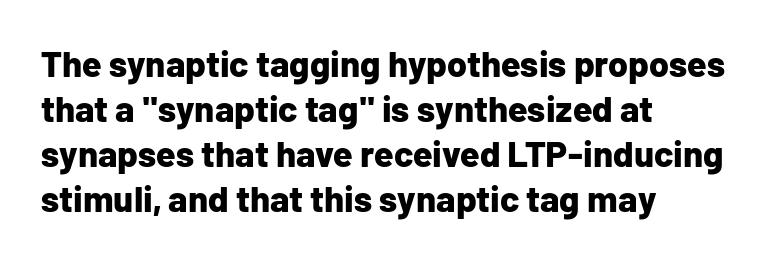
The image shows 36 px bold sans-serif type, upright; set left-aligned, normal line spacing (1.25x), normal letter spacing, not underlined; low stroke contrast and a medium x-height.
